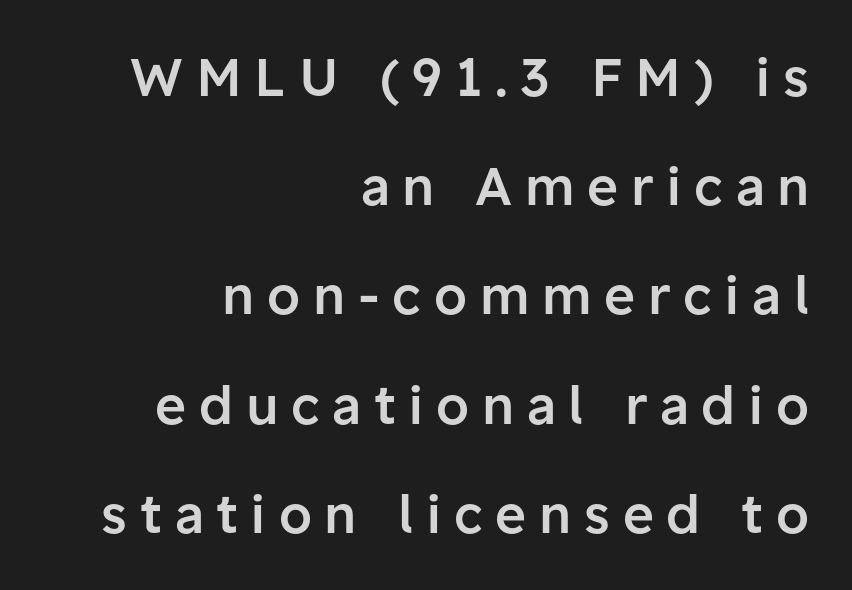
Is this a fixed-width face? No — the glyphs have proportional, varying widths. Interline gaps are noticeably wide in this sample. In terms of weight, the rendering is demibold, just under bold. Words float on clear page, feet unadorned. The typesetter chose a ragged-left arrangement here. Designer's note — italics off, roman on.
